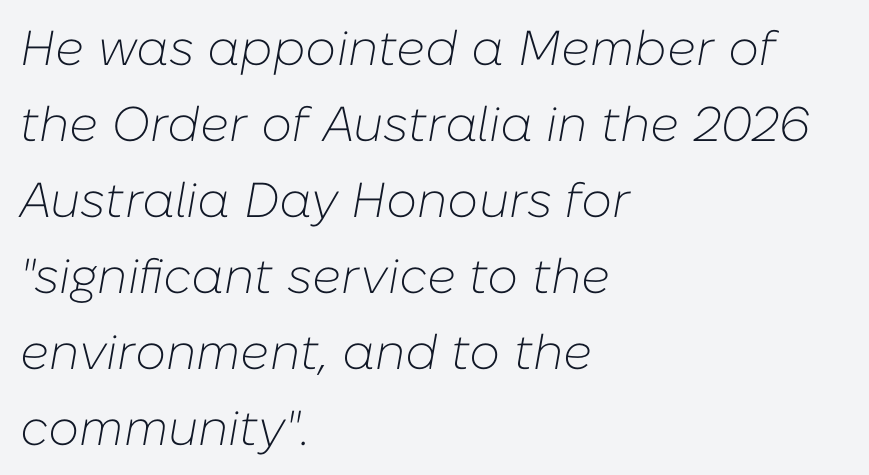
The area under the type is left untouched. Regular leading. This sample uses plain, unmodified letter spacing. Caption: multi-line text, flush left, ragged right.
